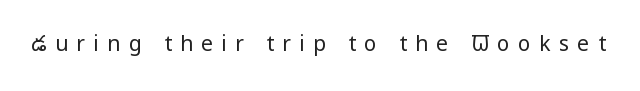
The image shows 21 px text type, upright; set unusually wide letter spacing (+0.4 em), not underlined.
